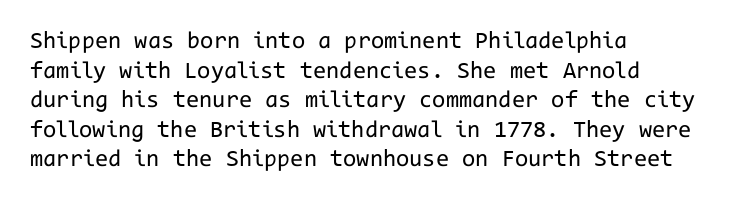
Words appear dense and cohesive because spacing is normal. Stem width sits at or under what a default text font uses. Honestly, there is no underline to notice here at all. The lettering stays uniformly vertical, giving the passage a roman look.
